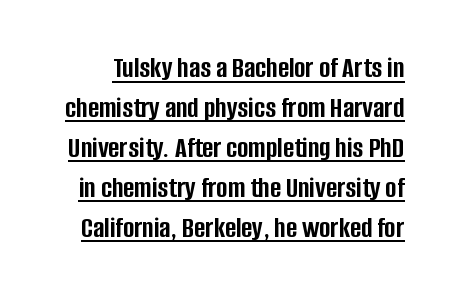
The sample has been set heavy, in full bold. Observe the ordinary spacing: letters are neighbours, not strangers. Like a heading marked for emphasis, these lines bear an underscore. Nope, not italic — everything's standing straight. Looks like regular typesetting: each glyph gets only the width it needs. Leading matches the norm, producing a regular column.
